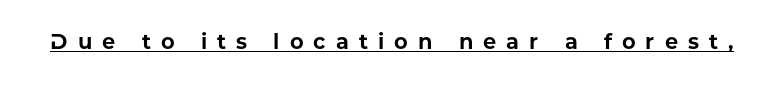
The image shows 21 px bold type, upright; set unusually wide letter spacing (+0.48 em), underlined.
